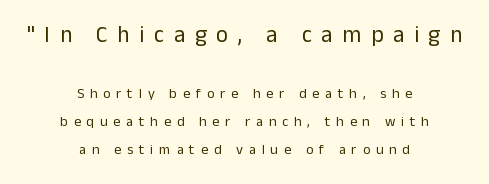
Q: Is the text bold? A: No.
Q: Is the text italic (slanted)? A: No, it is upright.
Q: Is the text underlined? A: No.
Q: How is the paragraph aligned? A: Centered.
Q: Is the spacing between letters normal or unusually wide? A: Unusually wide.
Q: Is the spacing between lines tight, normal or loose? A: Loose.
Q: Which block of text is set in a larger size, the first (top) or the second (bottom)? A: The first (top) one.
